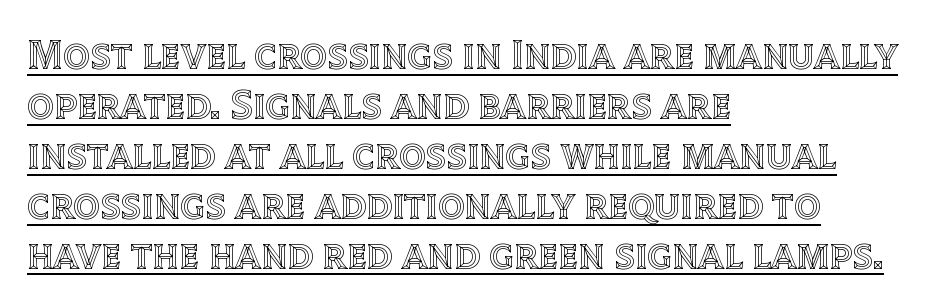
Looks like someone drew a line under every word here. Every stem runs plumb, perpendicular to the baseline. Layout note: lines flush left. Note the varied advance widths — an 'i' is clearly narrower than an 'm'. Letter spacing: default.
